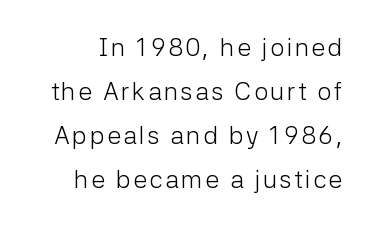
The image shows 25 px text type, upright; set line spacing 1.76x, not underlined.
